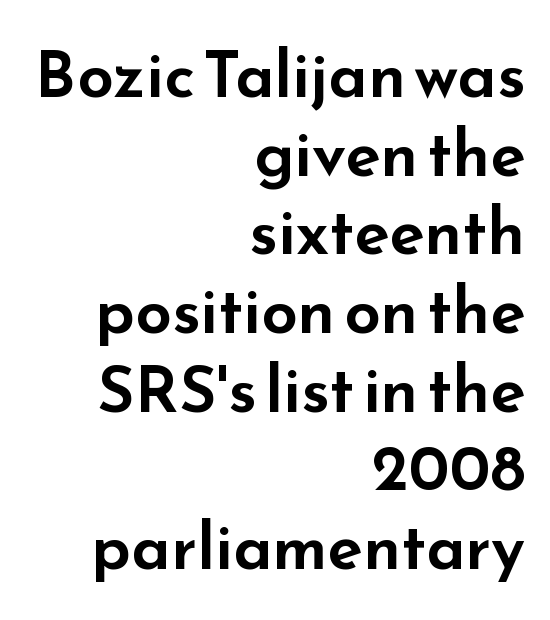
Q: Is the text italic (slanted)? A: No, it is upright.
Q: Is the typeface a serif or a sans-serif typeface? A: Sans-serif.
Q: Is the text underlined? A: No.
Q: How is the paragraph aligned? A: Right-aligned.
Q: Is the spacing between letters normal or unusually wide? A: Normal.
Q: Width (condensed, normal, or wide)? A: Wide.
Q: Stroke contrast? A: Low.
Q: x-height? A: Small.
Q: Monospaced? A: No.
